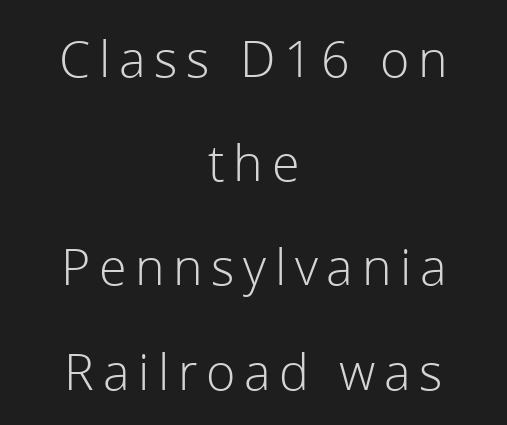
Q: Is the text bold? A: No.
Q: Is the text italic (slanted)? A: No, it is upright.
Q: Is the typeface a serif or a sans-serif typeface? A: Sans-serif.
Q: Is the text underlined? A: No.
Q: How is the paragraph aligned? A: Centered.
Q: Is the spacing between lines tight, normal or loose? A: Loose.
Q: Width (condensed, normal, or wide)? A: Normal.
Q: Stroke contrast? A: Low.
Q: x-height? A: Medium.
Q: Monospaced? A: No.
